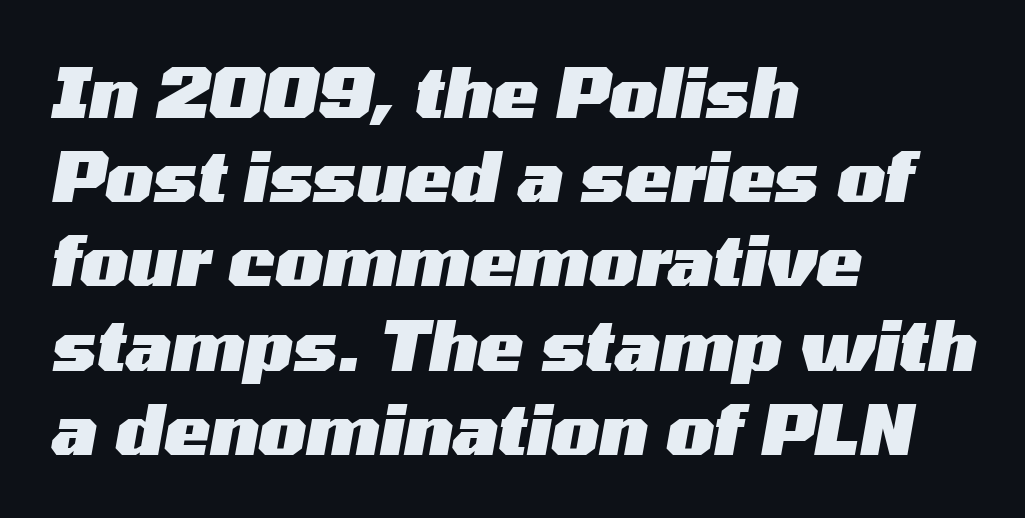
Q: Is the text bold? A: Yes.
Q: Is the text italic (slanted)? A: Yes, it leans right by about 10 degrees.
Q: Is the text underlined? A: No.
Q: How is the paragraph aligned? A: Left-aligned.
Q: Is the spacing between letters normal or unusually wide? A: Normal.
Q: Width (condensed, normal, or wide)? A: Wide.
Q: Stroke contrast? A: Medium.
Q: x-height? A: Medium.
Q: Monospaced? A: No.
